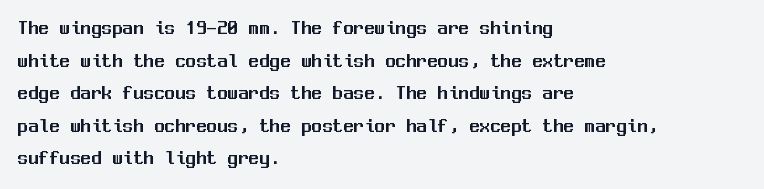
The image shows 21 px text type, upright; set left-aligned, normal line spacing (1.55x), normal letter spacing, not underlined.
